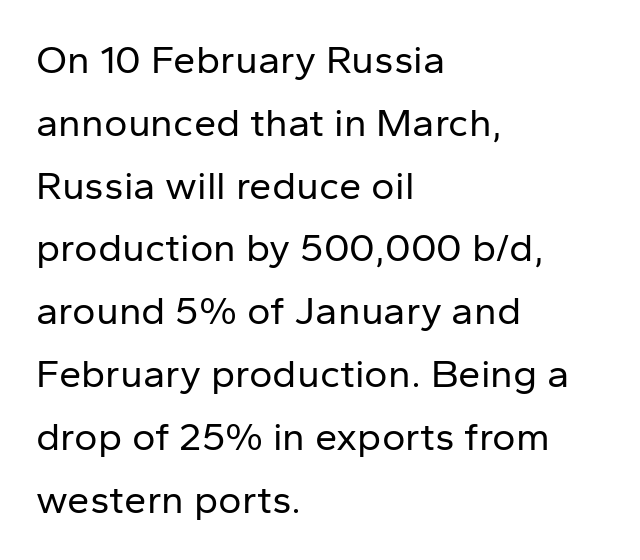
Looks like regular typesetting: each glyph gets only the width it needs. This rendering leaves character spacing at its baseline value. The strokes are not fattened; the text isn't bold. Type style note: lacks serifs. Lines of text with bare space underneath. Each new line begins a customary step beneath the previous one.
